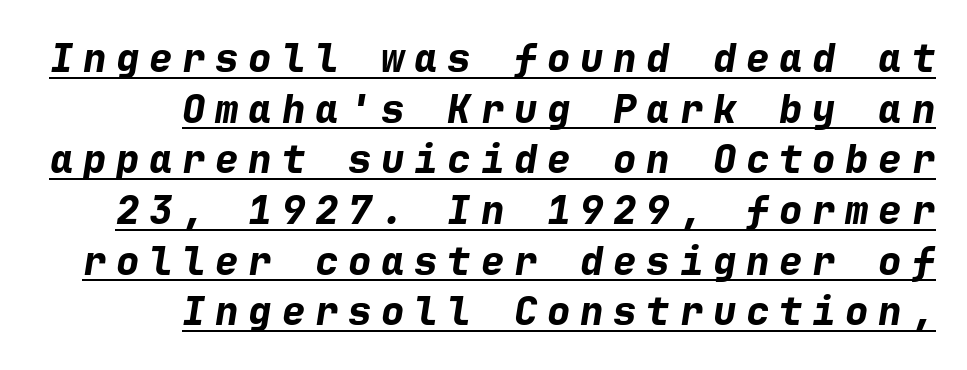
Inter-character spacing is expanded well beyond the font's built-in metrics. Monospaced: the letters line up in strict vertical columns. Every character sits at an angle, as italics do. If you drew a ruler down the right edge, every line would touch it. Normally led — the rows are evenly, conventionally spaced. What decoration does the sample have? An underline.
